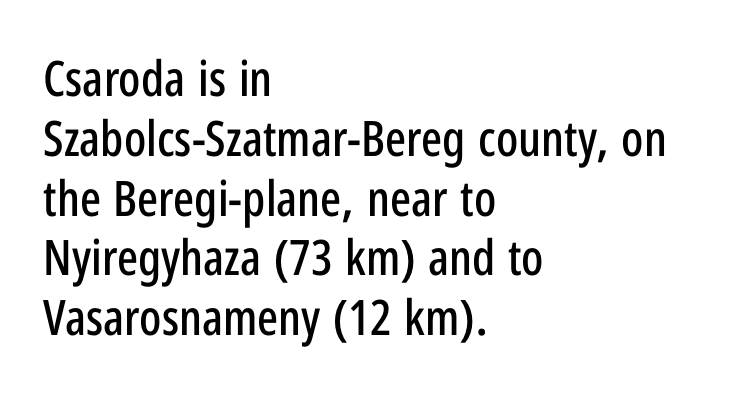
Q: Is the text italic (slanted)? A: No, it is upright.
Q: Is the typeface a serif or a sans-serif typeface? A: Sans-serif.
Q: Is the text underlined? A: No.
Q: How is the paragraph aligned? A: Left-aligned.
Q: Is the spacing between letters normal or unusually wide? A: Normal.
Q: Width (condensed, normal, or wide)? A: Condensed.
Q: Stroke contrast? A: Low.
Q: x-height? A: Medium.
Q: Monospaced? A: No.
